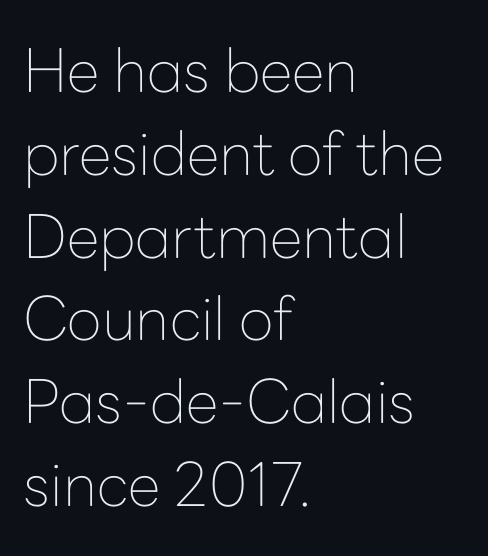
{"serif": "no", "italic": "no", "bold": "no", "weight": "thin", "width": "normal", "stroke_contrast": "low", "x_height": "medium", "monospaced": "no", "underline": "no", "align": "left", "line_spacing": "normal", "line_spacing_ratio": 1.38, "letter_spacing": "normal", "letter_spacing_em": 0.0, "glyph_px": 60}
